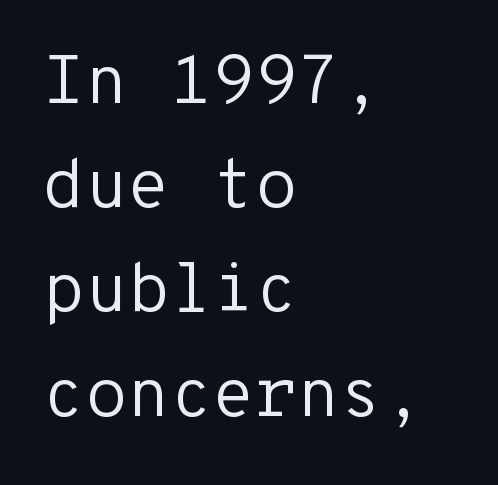
The image shows 69 px regular-weight sans-serif type, upright, monospaced; set left-aligned, normal line spacing (1.51x), normal letter spacing, not underlined; low stroke contrast and a medium x-height.
